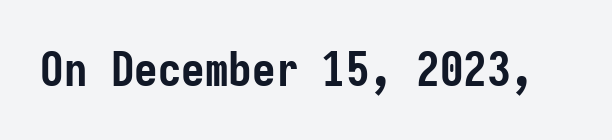
The image shows 47 px semibold, condensed sans-serif type, upright, monospaced; set normal letter spacing, not underlined; low stroke contrast and a medium x-height.
